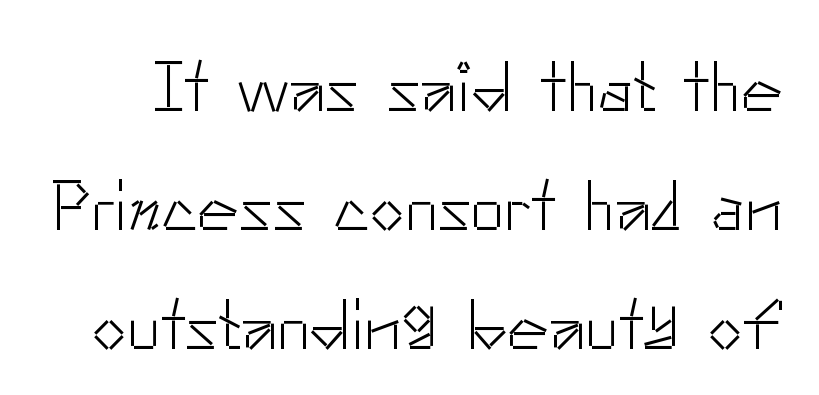
{"serif": "no", "italic": "no", "bold": "no", "weight": "light", "width": "normal", "stroke_contrast": "low", "x_height": "small", "monospaced": "no", "underline": "no", "line_spacing": "normal", "line_spacing_ratio": 1.7, "letter_spacing": "normal", "letter_spacing_em": 0.0, "glyph_px": 70}
